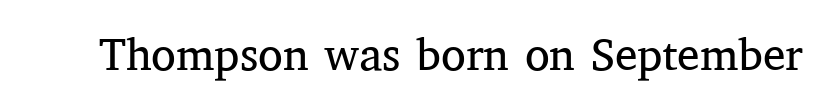
{"serif": "yes", "italic": "no", "bold": "no", "weight": "regular", "width": "normal", "stroke_contrast": "medium", "x_height": "medium", "monospaced": "no", "underline": "no", "letter_spacing": "normal", "letter_spacing_em": 0.0, "glyph_px": 45}
